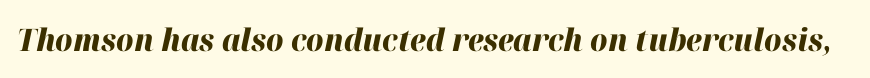
{"italic": "yes", "lean": "right", "slant_degrees": 12, "bold": "yes", "weight": "heavy", "width": "normal", "stroke_contrast": "high", "x_height": "medium", "monospaced": "no", "underline": "no", "letter_spacing": "normal", "letter_spacing_em": 0.0, "glyph_px": 31}
